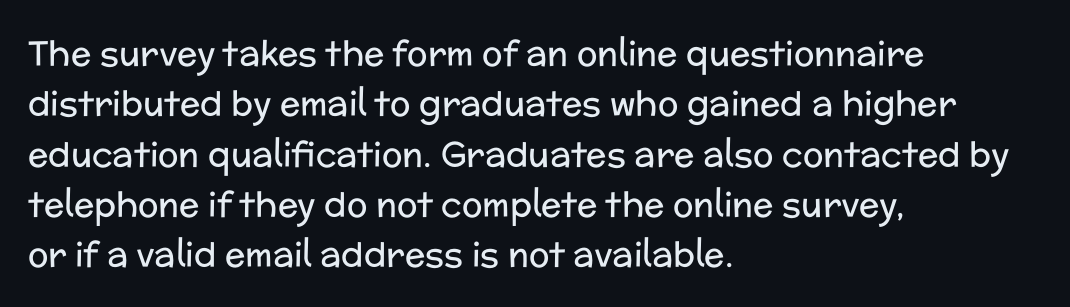
How would I describe the line gaps? Plain and ordinary. The string is rendered with underlining switched off. These lines are set flush left with a ragged right edge. How are the letters spaced? Ordinarily, with no added tracking. The font's upright variant was chosen for this text. The rendering uses natural spacing where letterforms have individual widths.
